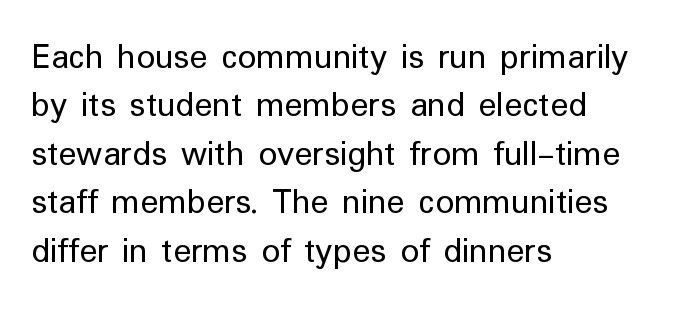
The image shows 37 px regular-weight sans-serif type, upright; set left-aligned, normal line spacing (1.31x), normal letter spacing, not underlined; low stroke contrast and a medium x-height.
